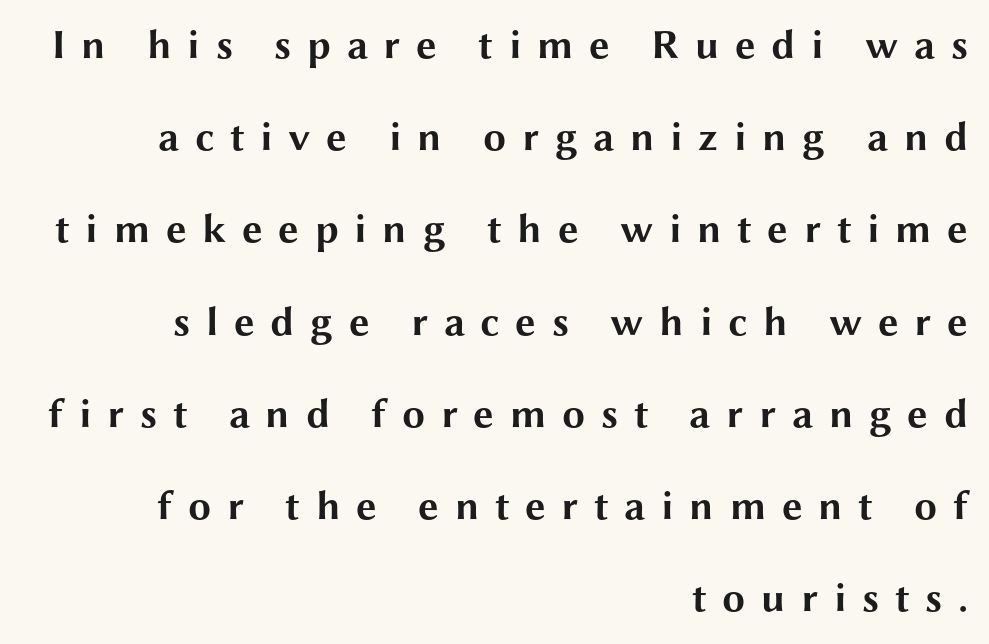
The setting favours the right margin, as signatures and pull-quotes sometimes do. Caption: bold face, heavy strokes. Loose tracking; the words dissolve into strings of separated letters. The words here are not underlined. Vertical spacing — loose. Think of a printed novel: that variable character pitch is what you see here.
